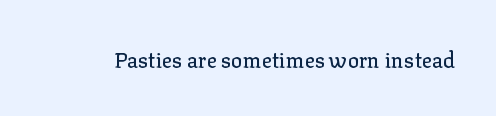
Every character sits straight up, as roman type does. The string is rendered with underlining switched off. Students, note that the glyphs here touch the page at normal intervals.
